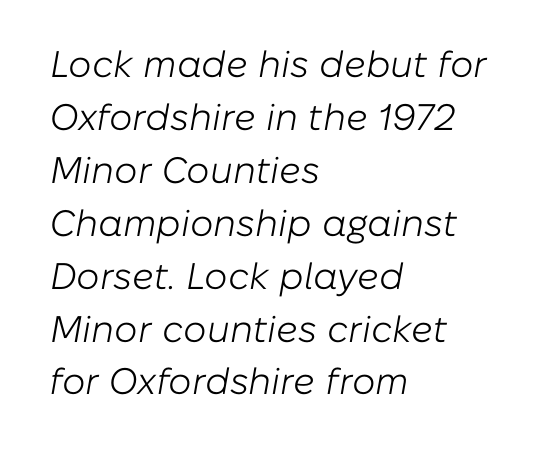
The font sits on the lighter half of the weight spectrum, regular included. Bare-footed words on every line. The lines in this sample share a left origin and differ only in where they stop. The letterforms sit shoulder to shoulder at normal distance. The rendering uses natural spacing where letterforms have individual widths. When letters slant like this, we call the style italic.
